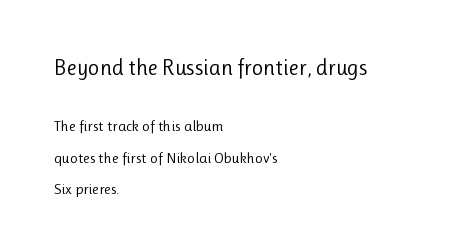
{"italic": "no", "bold": "no", "underline": "no", "align": "left", "line_spacing": "loose", "line_spacing_ratio": 2.08, "letter_spacing": "normal", "letter_spacing_em": 0.0, "larger_block": "first", "size_ratio": 1.47, "glyph_px": 22}
